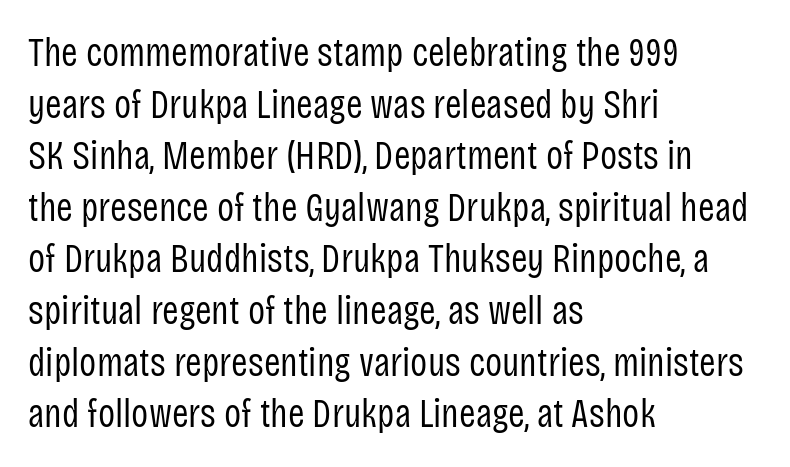
The image shows 40 px regular-weight, condensed sans-serif type, upright; set left-aligned, normal line spacing (1.29x), normal letter spacing, not underlined; low stroke contrast and a large x-height.
